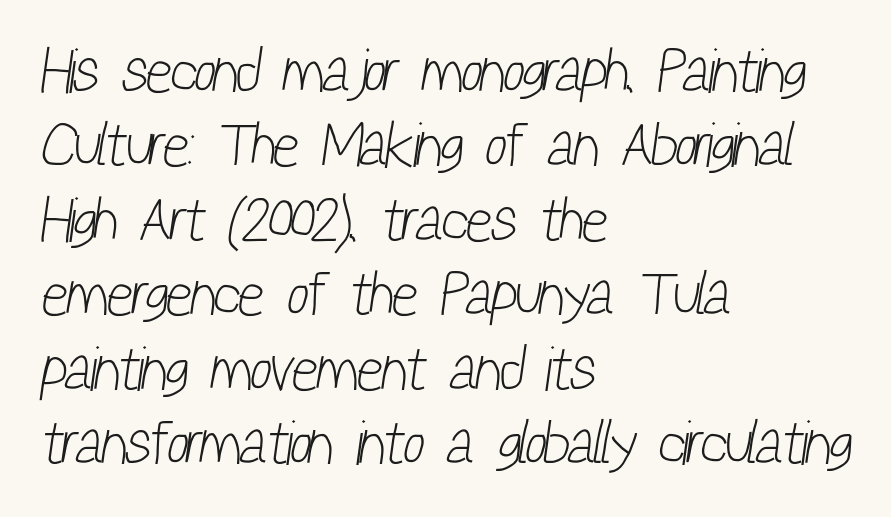
How are the letters spaced? Ordinarily, with no added tracking. Stems and bowls with no extra thickness — not bold. Descender tails drop into unmarked territory. Left-aligned paragraph, ragged on the right. This sample uses a sans-serif face. These lines are rendered in a variable-pitch font.
